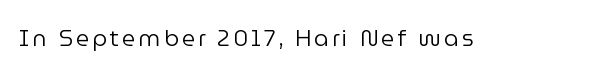
{"italic": "no", "bold": "no", "underline": "no", "glyph_px": 23}
